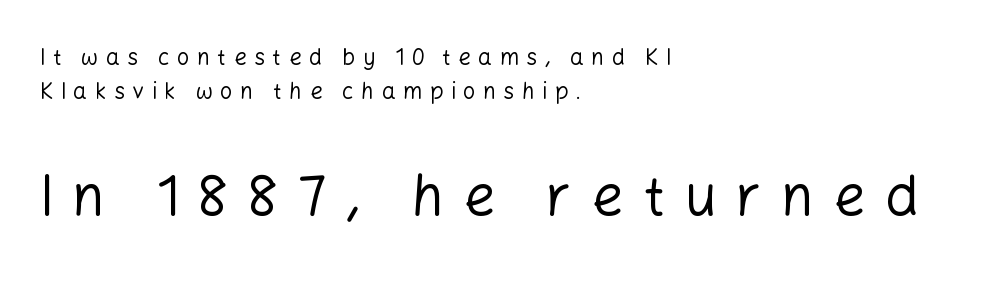
Q: Is the text bold? A: No.
Q: Is the text italic (slanted)? A: No, it is upright.
Q: Is the typeface a serif or a sans-serif typeface? A: Sans-serif.
Q: Is the text underlined? A: No.
Q: How is the paragraph aligned? A: Left-aligned.
Q: Is the spacing between letters normal or unusually wide? A: Unusually wide.
Q: Is the spacing between lines tight, normal or loose? A: Normal.
Q: Which block of text is set in a larger size, the first (top) or the second (bottom)? A: The second (bottom) one.
Q: Width (condensed, normal, or wide)? A: Normal.
Q: Stroke contrast? A: Low.
Q: x-height? A: Medium.
Q: Monospaced? A: No.
